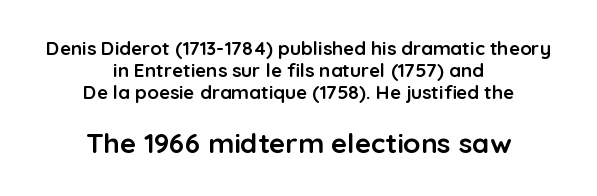
Q: Is the text bold? A: Yes.
Q: Is the text italic (slanted)? A: No, it is upright.
Q: Is the typeface a serif or a sans-serif typeface? A: Sans-serif.
Q: Is the text underlined? A: No.
Q: How is the paragraph aligned? A: Centered.
Q: Is the spacing between letters normal or unusually wide? A: Normal.
Q: Which block of text is set in a larger size, the first (top) or the second (bottom)? A: The second (bottom) one.
Q: Width (condensed, normal, or wide)? A: Normal.
Q: Stroke contrast? A: Low.
Q: x-height? A: Medium.
Q: Monospaced? A: No.
